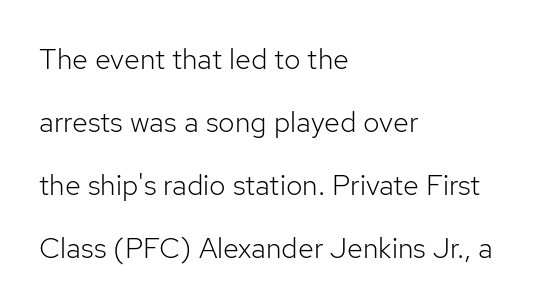
Q: Is the text bold? A: No.
Q: Is the text italic (slanted)? A: No, it is upright.
Q: Is the typeface a serif or a sans-serif typeface? A: Sans-serif.
Q: Is the text underlined? A: No.
Q: How is the paragraph aligned? A: Left-aligned.
Q: Is the spacing between letters normal or unusually wide? A: Normal.
Q: Is the spacing between lines tight, normal or loose? A: Loose.
Q: Width (condensed, normal, or wide)? A: Normal.
Q: Stroke contrast? A: Low.
Q: x-height? A: Medium.
Q: Monospaced? A: No.
